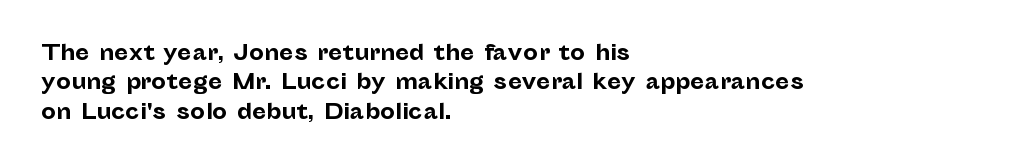
The image shows 21 px bold type, upright; set left-aligned, normal line spacing (1.4x), normal letter spacing, not underlined.
